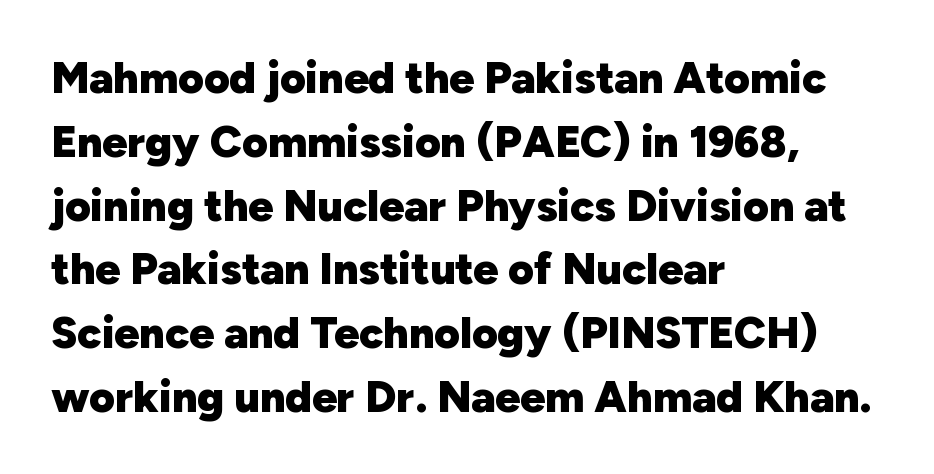
The image shows 44 px heavy sans-serif type, upright; set left-aligned, normal line spacing (1.45x), normal letter spacing, not underlined; low stroke contrast and a medium x-height.
